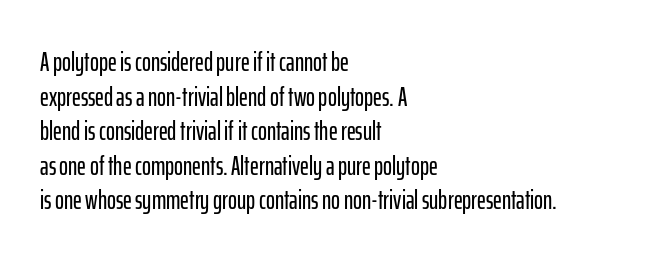
Q: Is the text italic (slanted)? A: No, it is upright.
Q: Is the text underlined? A: No.
Q: How is the paragraph aligned? A: Left-aligned.
Q: Is the spacing between letters normal or unusually wide? A: Normal.
Q: Is the spacing between lines tight, normal or loose? A: Normal.
